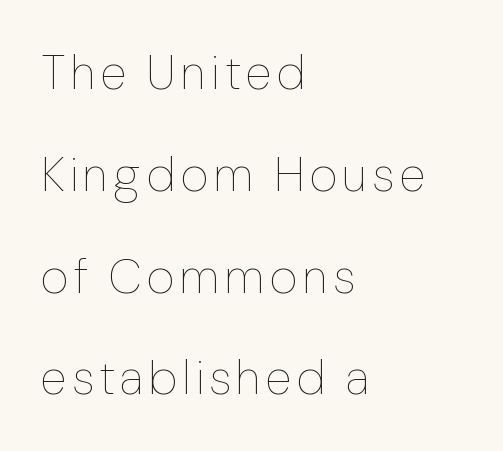
Leftover space on each line is placed entirely after the last word. Here the designer chose a conventional face with non-uniform glyph widths. These glyphs show unthickened strokes, regular width or finer. Anything drawn beneath the words? Only blank space. The axis of the letterforms is exactly vertical. In terms of leading, this rendering errs on the spacious side.
